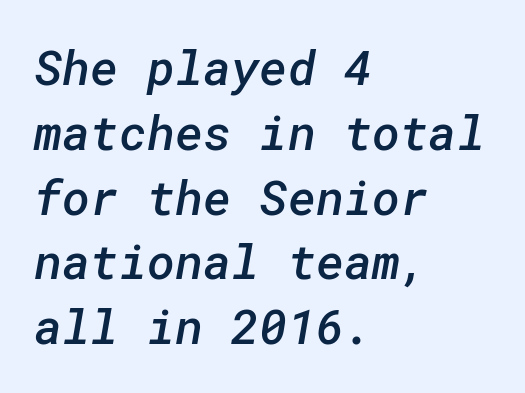
The image shows 48 px semibold sans-serif type; set left-aligned, normal line spacing (1.35x), normal letter spacing, not underlined; low stroke contrast and a medium x-height.
